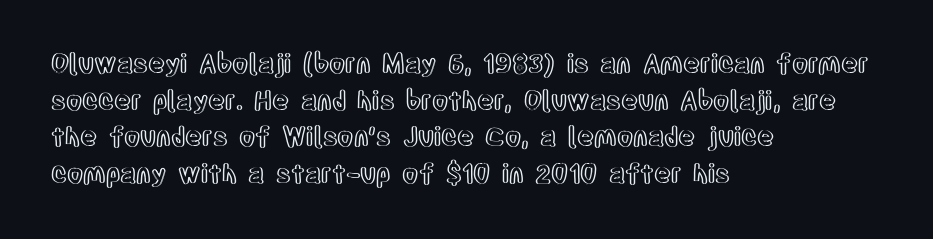
Q: Is the text italic (slanted)? A: No, it is upright.
Q: Is the text underlined? A: No.
Q: How is the paragraph aligned? A: Left-aligned.
Q: Is the spacing between letters normal or unusually wide? A: Normal.
Q: Is the spacing between lines tight, normal or loose? A: Normal.
